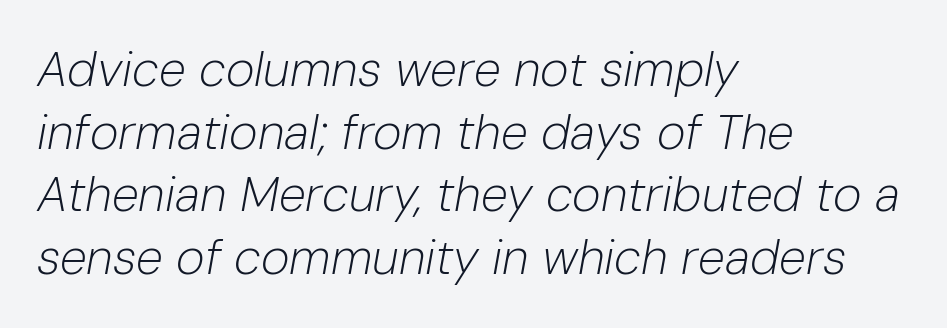
Here the designer chose a conventional face with non-uniform glyph widths. The rows are spaced the way most documents space them. The tracking reads as untouched default to a designer's eye. Lines of text with bare space underneath. Each line starts at the same left margin while the right side varies.
